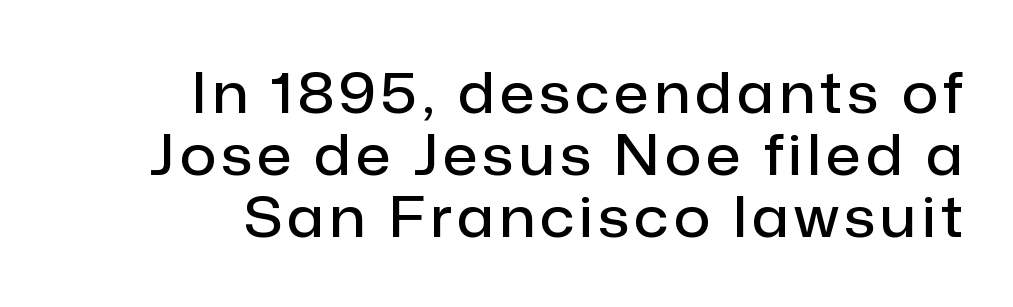
{"serif": "no", "italic": "no", "bold": "semi", "weight": "semibold", "width": "normal", "stroke_contrast": "low", "x_height": "medium", "monospaced": "no", "underline": "no", "align": "right", "line_spacing": "tight", "line_spacing_ratio": 1.11, "glyph_px": 56}
